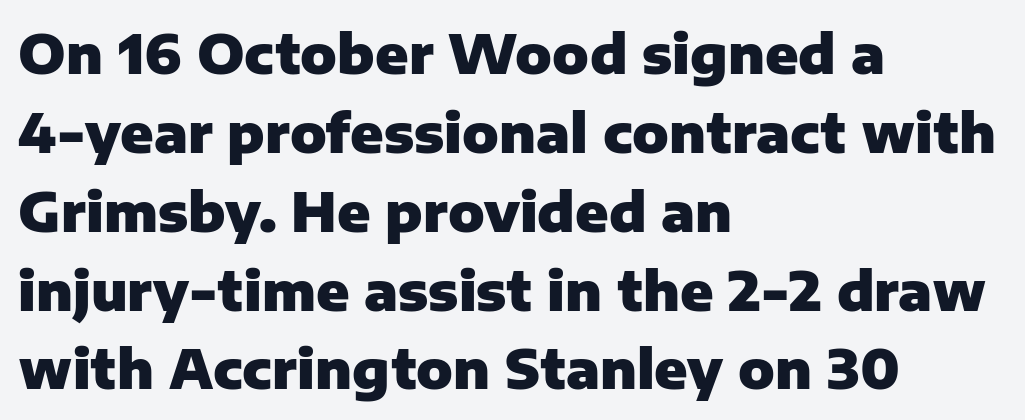
Q: Is the text bold? A: Yes.
Q: Is the text italic (slanted)? A: No, it is upright.
Q: Is the typeface a serif or a sans-serif typeface? A: Sans-serif.
Q: Is the text underlined? A: No.
Q: How is the paragraph aligned? A: Left-aligned.
Q: Is the spacing between letters normal or unusually wide? A: Normal.
Q: Is the spacing between lines tight, normal or loose? A: Normal.
Q: Width (condensed, normal, or wide)? A: Normal.
Q: Stroke contrast? A: Low.
Q: x-height? A: Medium.
Q: Monospaced? A: No.
